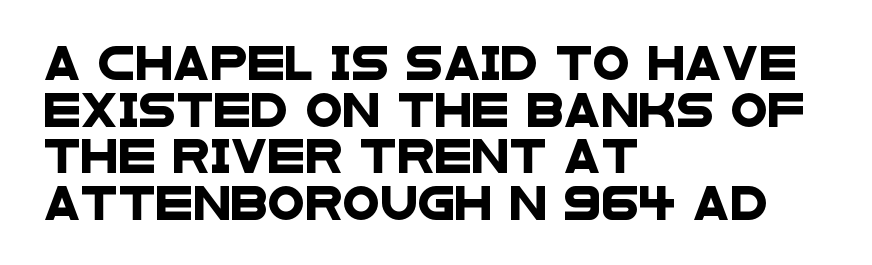
Normally led — the rows are evenly, conventionally spaced. Type style note: lacks serifs. Descender tails drop into unmarked territory. Nobody touched the tracking dial on this one. The setting favours the left margin, as ordinary paragraphs usually do. This sample has the flowing, uneven cadence of proportional lettering.
